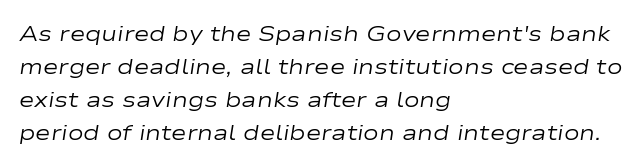
The image shows 21 px text type, italic (leaning right); set left-aligned, normal line spacing (1.57x), normal letter spacing, not underlined.
